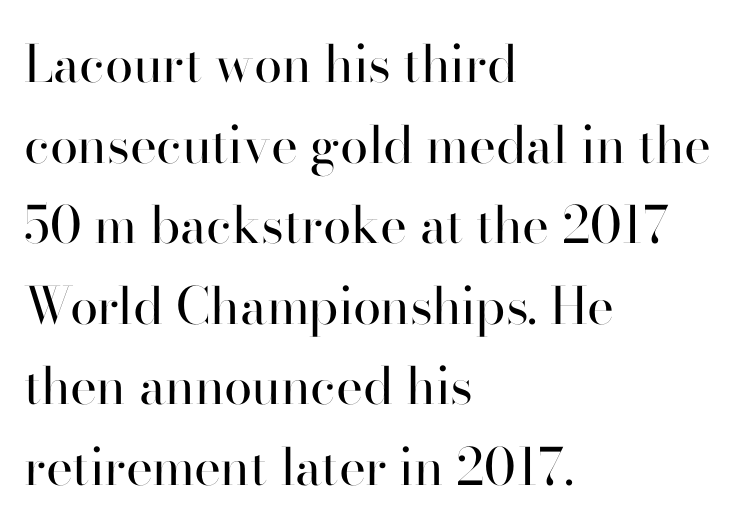
Q: Is the text bold? A: No.
Q: Is the text italic (slanted)? A: No, it is upright.
Q: Is the typeface a serif or a sans-serif typeface? A: Sans-serif.
Q: Is the text underlined? A: No.
Q: How is the paragraph aligned? A: Left-aligned.
Q: Is the spacing between letters normal or unusually wide? A: Normal.
Q: Is the spacing between lines tight, normal or loose? A: Normal.
Q: Width (condensed, normal, or wide)? A: Normal.
Q: Stroke contrast? A: High.
Q: x-height? A: Small.
Q: Monospaced? A: No.
